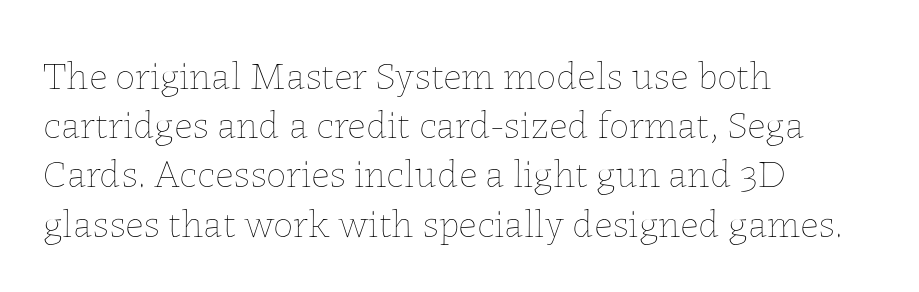
{"italic": "no", "bold": "no", "weight": "thin", "width": "normal", "stroke_contrast": "low", "x_height": "medium", "monospaced": "no", "underline": "no", "align": "left", "line_spacing_ratio": 1.23, "letter_spacing": "normal", "letter_spacing_em": 0.0, "glyph_px": 40}
